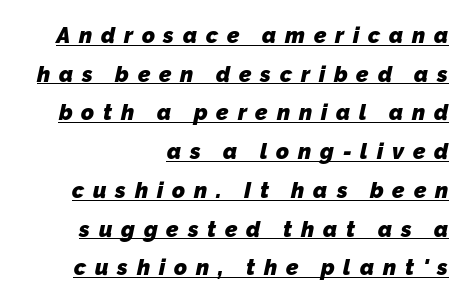
{"bold": "yes", "underline": "yes", "align": "right", "line_spacing_ratio": 1.76, "letter_spacing": "wide", "letter_spacing_em": 0.4, "glyph_px": 22}
